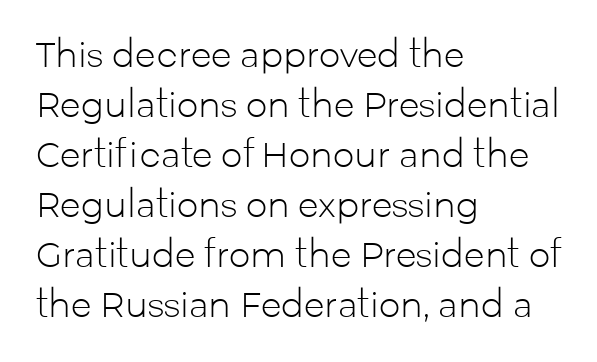
The image shows 34 px light sans-serif type, upright; set left-aligned, normal line spacing (1.47x), normal letter spacing, not underlined; low stroke contrast and a medium x-height.
